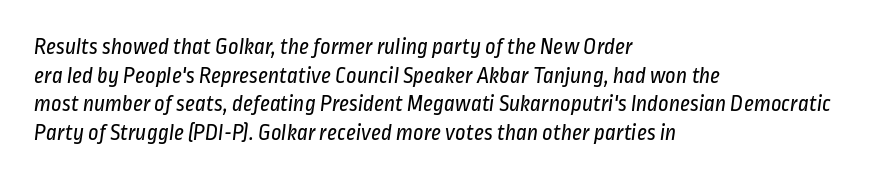
Q: Is the text bold? A: No.
Q: Is the text underlined? A: No.
Q: How is the paragraph aligned? A: Left-aligned.
Q: Is the spacing between letters normal or unusually wide? A: Normal.
